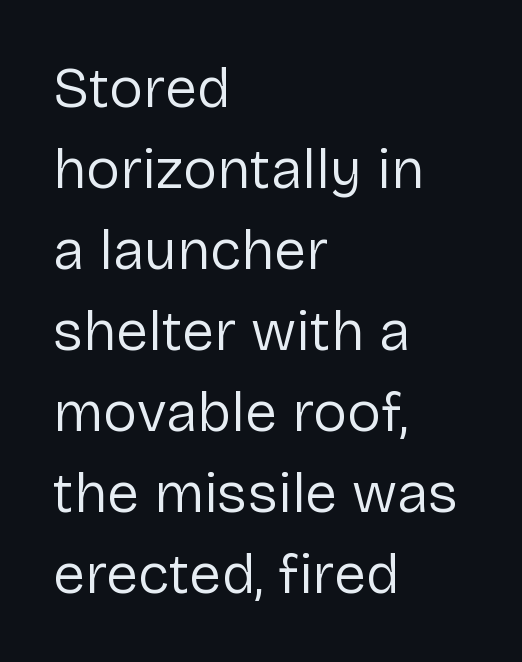
{"serif": "no", "italic": "no", "bold": "no", "weight": "regular", "width": "normal", "stroke_contrast": "low", "x_height": "medium", "monospaced": "no", "underline": "no", "align": "left", "line_spacing": "normal", "line_spacing_ratio": 1.42, "letter_spacing": "normal", "letter_spacing_em": 0.0, "glyph_px": 57}
